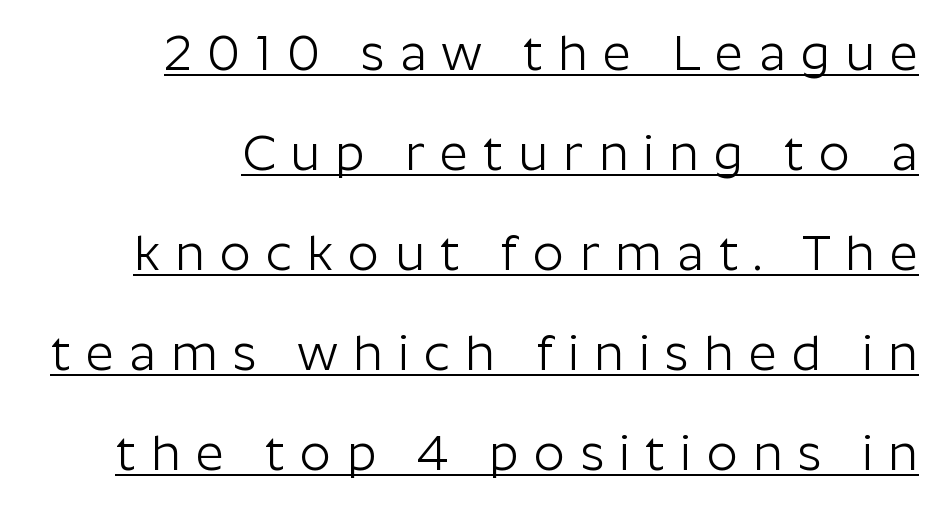
The face used here is rendered with a markedly widened letterfit. Vertical spacing — loose. Posture: straight, roman, zero tilt. Counters stay open thanks to moderate or lighter strokes. Every word sits above its own underline. A typesetter would label this face a sans.
